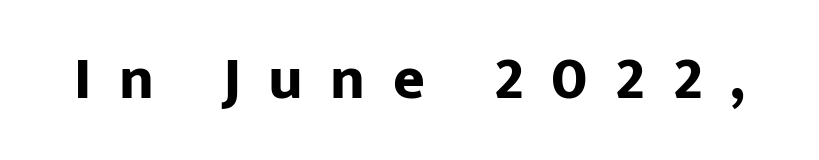
A typesetter would call this proportional, since set widths differ per character. These lines carry a lot of weight — the face is fully bold. Does extra space separate the letters? Yes, quite a lot of it. Characters remain perfectly vertical along every line. Beneath every word, the page is bare.
